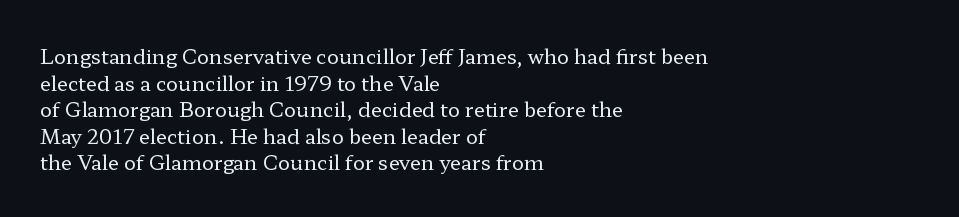
Does the copy run flush right? No — it runs flush left. The block of text has a typical density, with ordinary space between rows. This sample uses plain, unmodified letter spacing. The zone under the glyphs is completely vacant. A roman cut, with each character standing at attention. Stem width sits at or under what a default text font uses.
